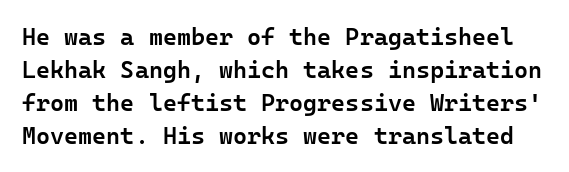
Q: Is the text bold? A: Semi-bold.
Q: Is the text italic (slanted)? A: No, it is upright.
Q: Is the text underlined? A: No.
Q: Is the spacing between letters normal or unusually wide? A: Normal.
Q: Is the spacing between lines tight, normal or loose? A: Normal.
